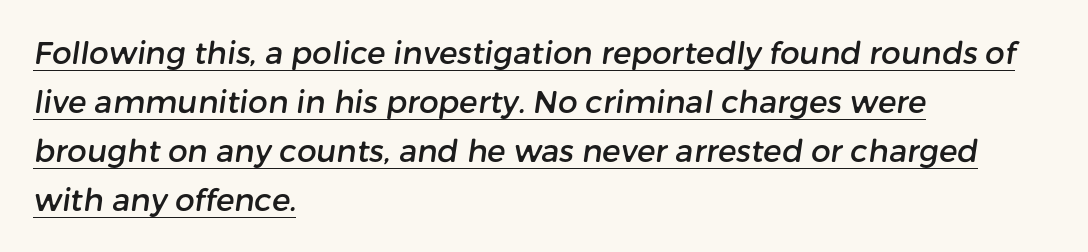
Q: Is the typeface a serif or a sans-serif typeface? A: Sans-serif.
Q: Is the text underlined? A: Yes.
Q: How is the paragraph aligned? A: Left-aligned.
Q: Is the spacing between letters normal or unusually wide? A: Normal.
Q: Is the spacing between lines tight, normal or loose? A: Normal.
Q: Width (condensed, normal, or wide)? A: Normal.
Q: Stroke contrast? A: Low.
Q: x-height? A: Medium.
Q: Monospaced? A: No.
